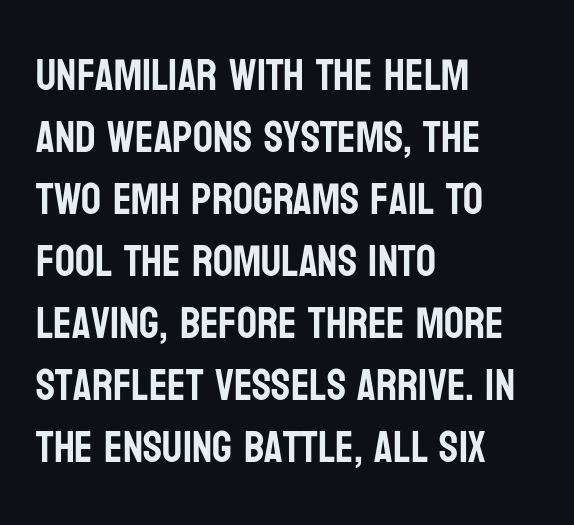
Q: Is the text italic (slanted)? A: No, it is upright.
Q: Is the typeface a serif or a sans-serif typeface? A: Sans-serif.
Q: Is the text underlined? A: No.
Q: How is the paragraph aligned? A: Left-aligned.
Q: Is the spacing between letters normal or unusually wide? A: Normal.
Q: Is the spacing between lines tight, normal or loose? A: Normal.
Q: Width (condensed, normal, or wide)? A: Condensed.
Q: Stroke contrast? A: Low.
Q: x-height? A: Large.
Q: Monospaced? A: No.
